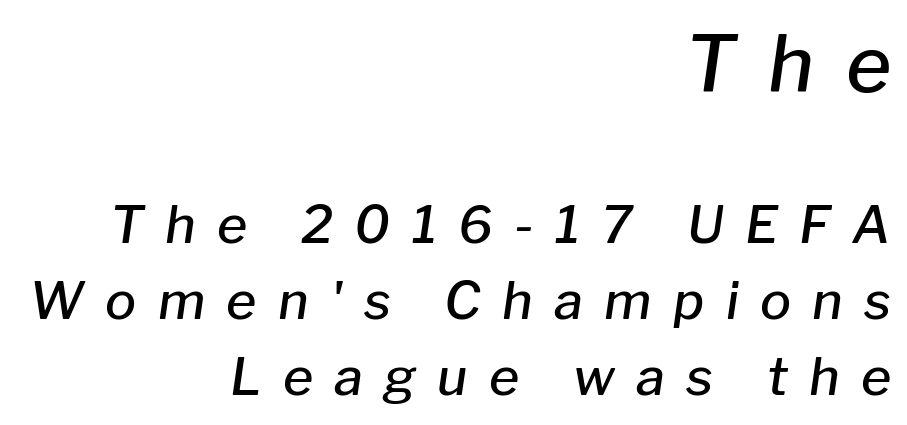
The image shows 78 px semibold type, italic (leaning right); set right-aligned, normal line spacing (1.46x), unusually wide letter spacing (+0.41 em), not underlined; the first (top) block is 1.5x larger; low stroke contrast and a medium x-height.
